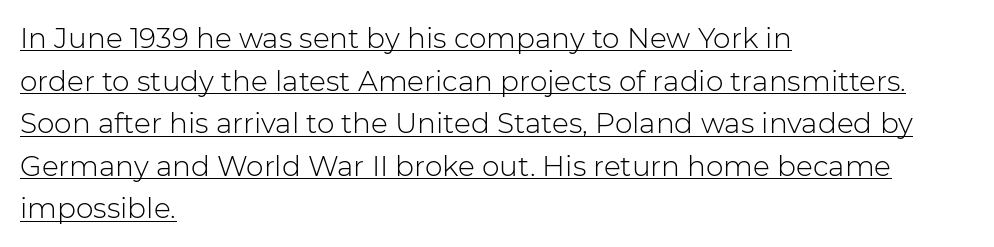
This sample keeps an unexceptional amount of space between lines. Vertical strokes here are truly vertical. Font category for this specimen: sans-serif. Heft: none added — not bold. Each letter keeps its own natural width here, so spacing adapts to shape.
